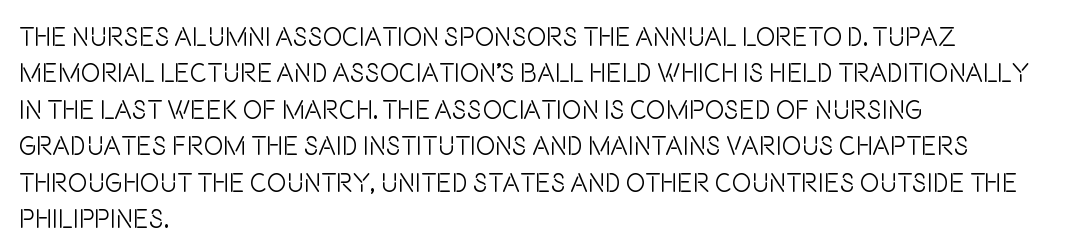
Short and long lines alike share a common starting point at left. The typeface has the unassuming heft of standard copy or less. Is the letter spacing exaggerated? No — it looks like the ordinary default. Has an underline been added? It has not. Posture: vertical.
